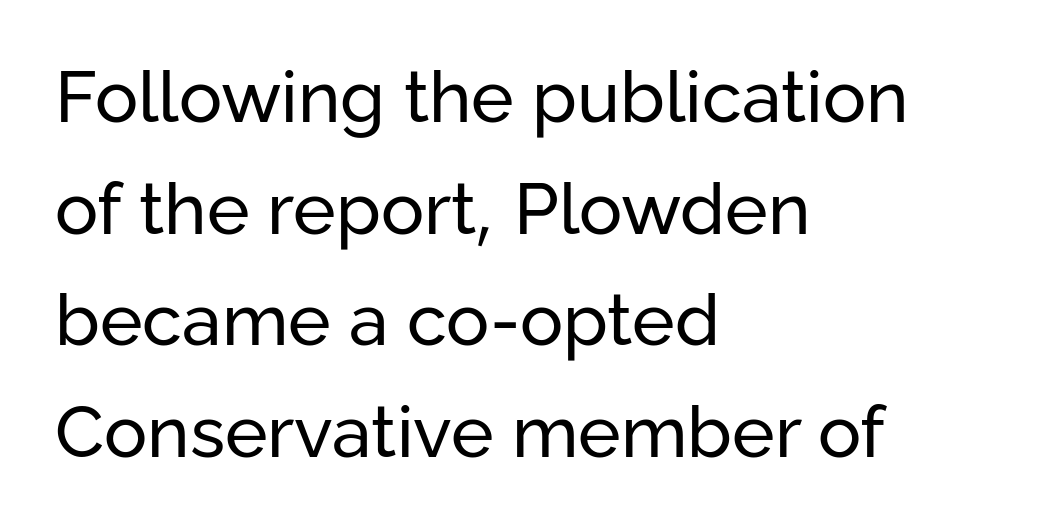
The image shows 72 px regular-weight sans-serif type, upright; set left-aligned, normal line spacing (1.55x), normal letter spacing, not underlined; low stroke contrast and a medium x-height.
